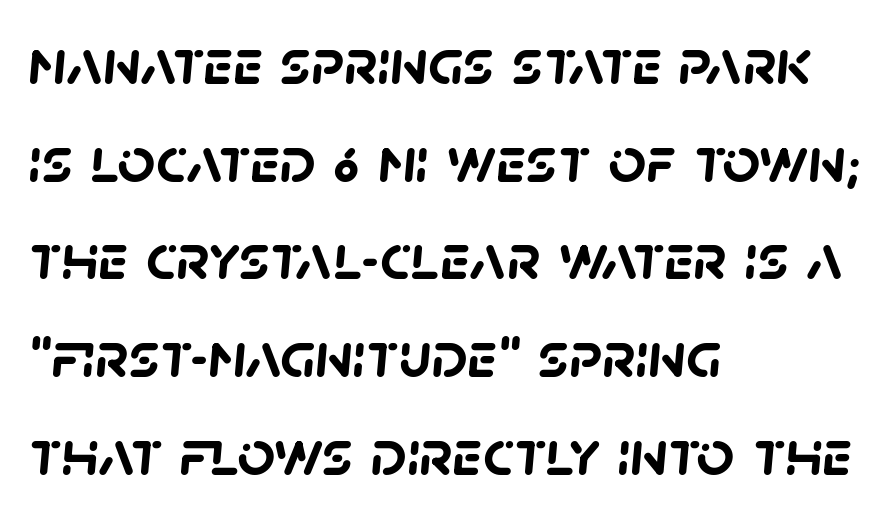
The baseline area is clear. The sample has been set heavy, in full bold. Honestly, the row spacing looks completely unremarkable. A typesetter would call this proportional, since set widths differ per character. Honestly, the letter spacing is just normal — you wouldn't notice it. The font family rendered here belongs to the sans-serif group.
